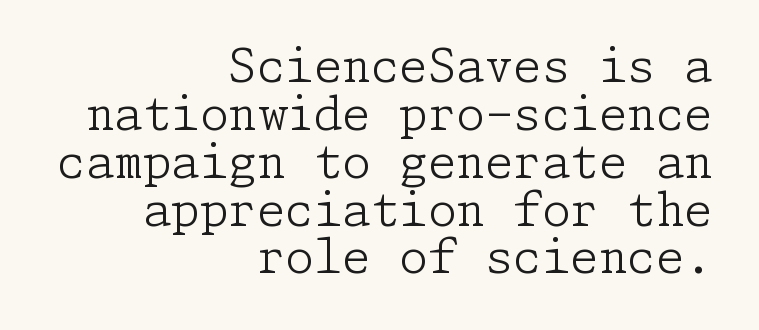
The image shows 46 px light serif type, upright; set right-aligned, tight line spacing (1.04x), normal letter spacing, not underlined; low stroke contrast and a medium x-height.
